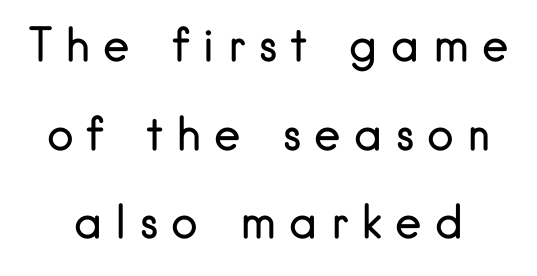
Q: Is the text bold? A: No.
Q: Is the text italic (slanted)? A: No, it is upright.
Q: Is the typeface a serif or a sans-serif typeface? A: Sans-serif.
Q: Is the text underlined? A: No.
Q: Is the spacing between letters normal or unusually wide? A: Unusually wide.
Q: Is the spacing between lines tight, normal or loose? A: Loose.
Q: Width (condensed, normal, or wide)? A: Normal.
Q: Stroke contrast? A: Low.
Q: x-height? A: Small.
Q: Monospaced? A: No.
